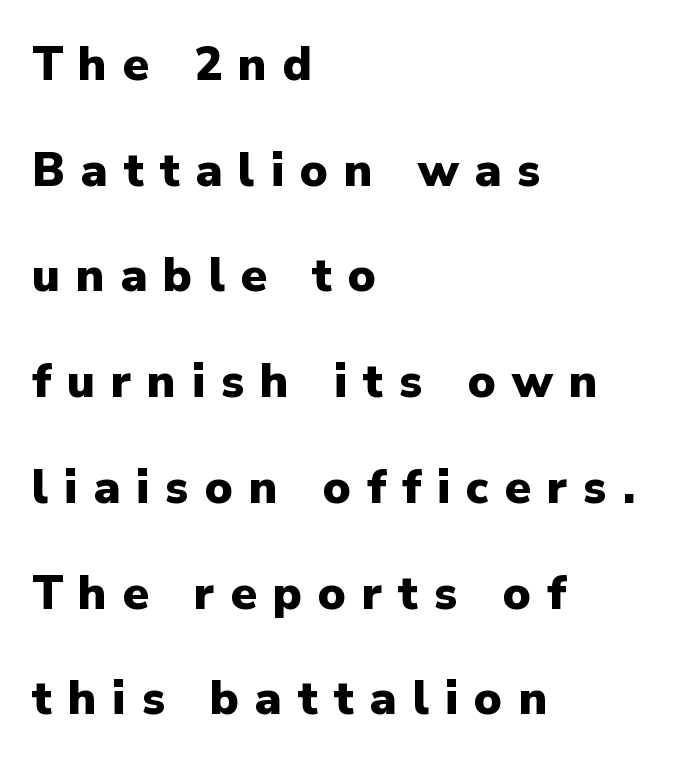
Q: Is the text bold? A: Yes.
Q: Is the text italic (slanted)? A: No, it is upright.
Q: Is the typeface a serif or a sans-serif typeface? A: Sans-serif.
Q: Is the text underlined? A: No.
Q: How is the paragraph aligned? A: Left-aligned.
Q: Is the spacing between letters normal or unusually wide? A: Unusually wide.
Q: Is the spacing between lines tight, normal or loose? A: Loose.
Q: Width (condensed, normal, or wide)? A: Normal.
Q: Stroke contrast? A: Low.
Q: x-height? A: Medium.
Q: Monospaced? A: No.
